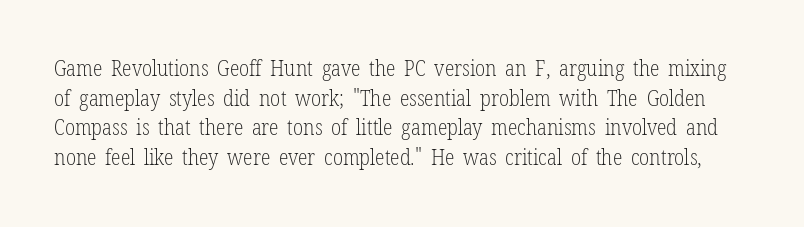
Q: Is the text bold? A: No.
Q: Is the text italic (slanted)? A: No, it is upright.
Q: Is the text underlined? A: No.
Q: Is the spacing between letters normal or unusually wide? A: Normal.
Q: Is the spacing between lines tight, normal or loose? A: Normal.
